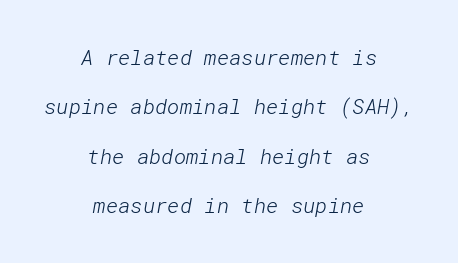
Q: Is the text bold? A: No.
Q: Is the text underlined? A: No.
Q: How is the paragraph aligned? A: Centered.
Q: Is the spacing between letters normal or unusually wide? A: Normal.
Q: Is the spacing between lines tight, normal or loose? A: Loose.
